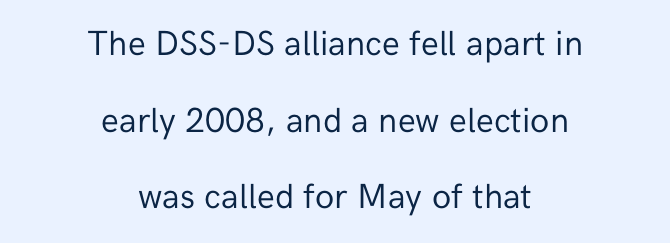
The image shows 35 px regular-weight sans-serif type, upright; set centered, loose line spacing (2.19x), normal letter spacing, not underlined; low stroke contrast and a medium x-height.
